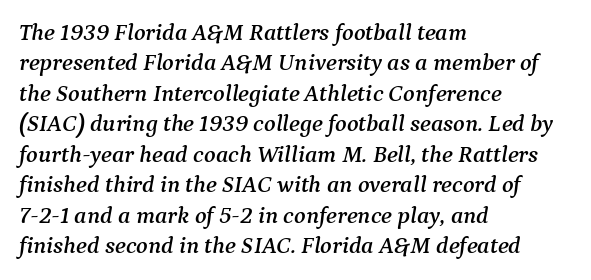
{"italic": "yes", "lean": "right", "slant_degrees": 9, "underline": "no", "align": "left", "line_spacing": "normal", "line_spacing_ratio": 1.27, "letter_spacing": "normal", "letter_spacing_em": 0.0, "glyph_px": 24}
